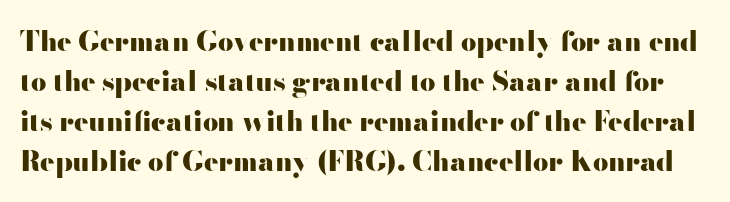
The image shows 27 px bold type, upright; set normal line spacing (1.48x), normal letter spacing, not underlined.
